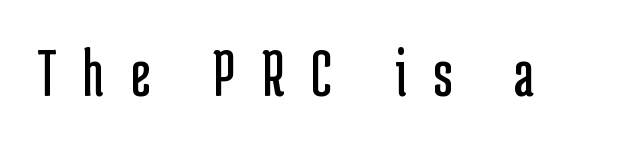
Q: Is the text bold? A: No.
Q: Is the text italic (slanted)? A: No, it is upright.
Q: Is the typeface a serif or a sans-serif typeface? A: Sans-serif.
Q: Is the text underlined? A: No.
Q: Is the spacing between letters normal or unusually wide? A: Unusually wide.
Q: Width (condensed, normal, or wide)? A: Condensed.
Q: Stroke contrast? A: Low.
Q: x-height? A: Medium.
Q: Monospaced? A: No.
